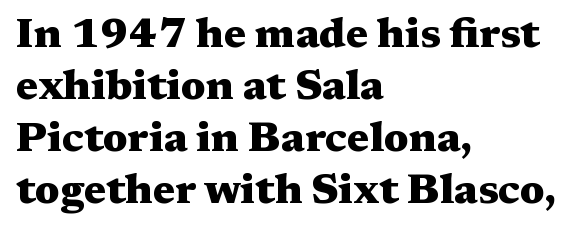
This rendering employs a face with finishing strokes, i.e., a serif. A clean baseline with only descenders dipping below it. A roman cut, with each character standing at attention. As a designer I'd log this as weight 700, bold.
